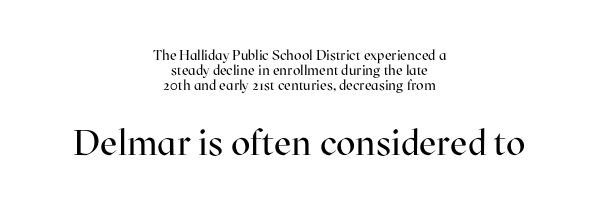
No heavy texture on the line: the type isn't bold. These lines are rendered in a variable-pitch font. This rendering uses center alignment, leaving both contours irregular but symmetric. It's the straight-up-and-down kind of type.
